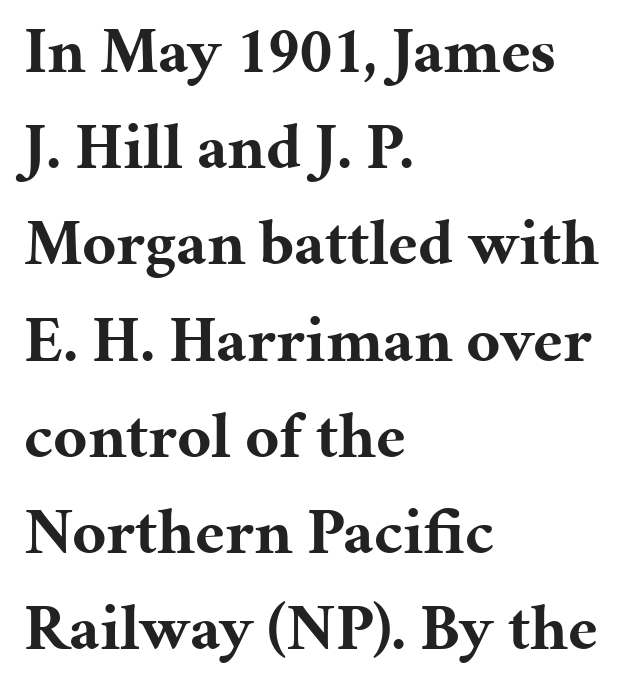
{"serif": "yes", "italic": "no", "bold": "yes", "weight": "bold", "width": "normal", "stroke_contrast": "medium", "x_height": "medium", "monospaced": "no", "underline": "no", "align": "left", "line_spacing": "normal", "line_spacing_ratio": 1.48, "letter_spacing": "normal", "letter_spacing_em": 0.0, "glyph_px": 65}
